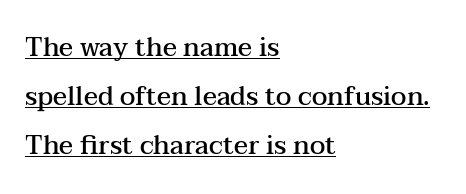
The image shows 26 px text type, upright; set left-aligned, line spacing 1.89x, normal letter spacing, underlined.
